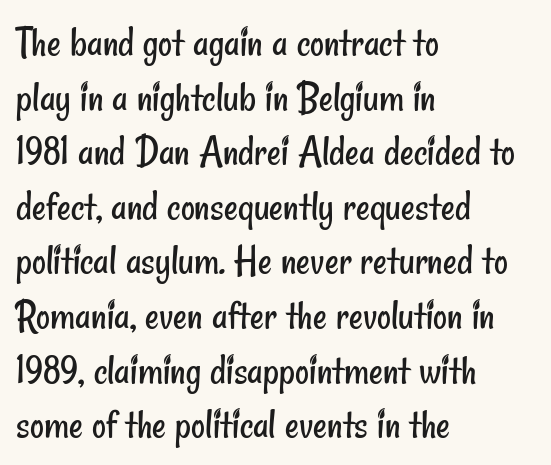
Q: Is the text bold? A: No.
Q: Is the typeface a serif or a sans-serif typeface? A: Sans-serif.
Q: Is the text underlined? A: No.
Q: How is the paragraph aligned? A: Left-aligned.
Q: Is the spacing between letters normal or unusually wide? A: Normal.
Q: Is the spacing between lines tight, normal or loose? A: Normal.
Q: Width (condensed, normal, or wide)? A: Condensed.
Q: Stroke contrast? A: Low.
Q: x-height? A: Small.
Q: Monospaced? A: No.
